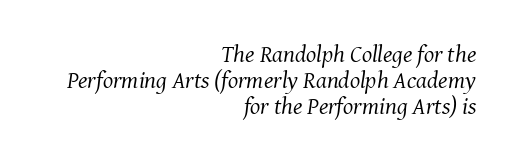
The image shows 24 px text type, italic (leaning right); set right-aligned, tight line spacing (1.08x), normal letter spacing, not underlined.
